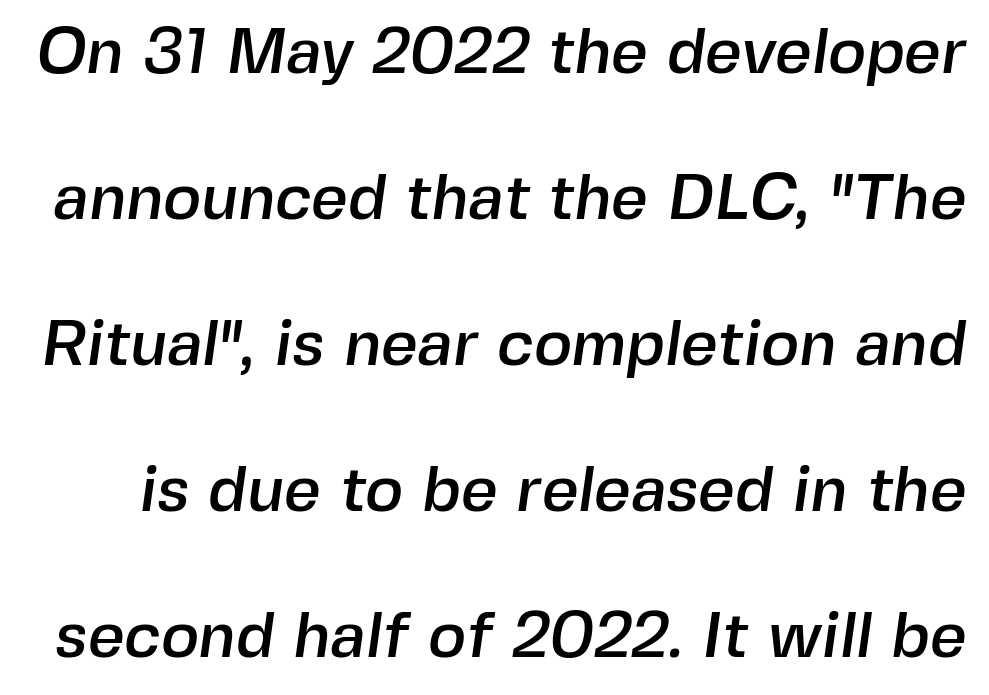
{"serif": "no", "width": "normal", "x_height": "medium", "monospaced": "no", "underline": "no", "line_spacing": "loose", "line_spacing_ratio": 2.28, "letter_spacing": "normal", "letter_spacing_em": 0.0, "glyph_px": 64}
